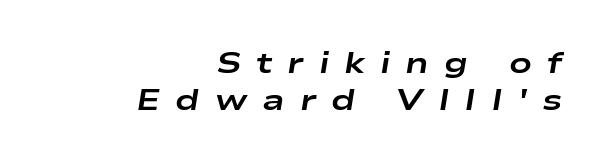
In terms of letterspacing, this is a distinctly airy, spread setting. Looks like regular typesetting: each glyph gets only the width it needs. The baseline area is clear. A dark, heavy texture on the line: the type is bold. Line ends are locked; line starts wander.
